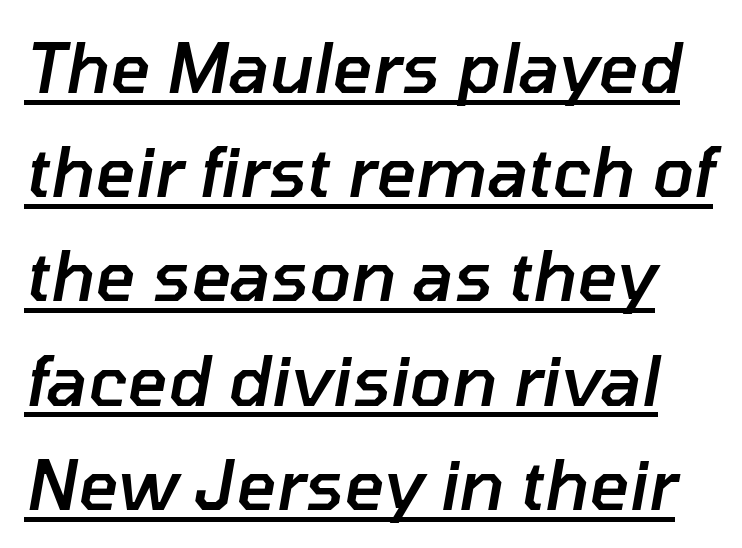
The image shows 69 px semibold type, italic (leaning right); set normal line spacing (1.51x), normal letter spacing, underlined; low stroke contrast and a medium x-height.
